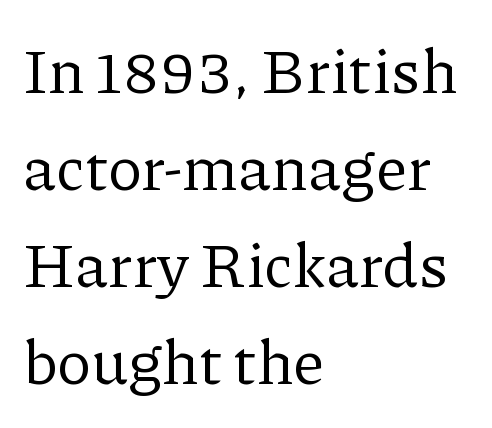
{"serif": "yes", "italic": "no", "bold": "no", "weight": "regular", "width": "normal", "stroke_contrast": "low", "x_height": "medium", "monospaced": "no", "underline": "no", "align": "left", "line_spacing": "normal", "line_spacing_ratio": 1.54, "letter_spacing": "normal", "letter_spacing_em": 0.0, "glyph_px": 63}
